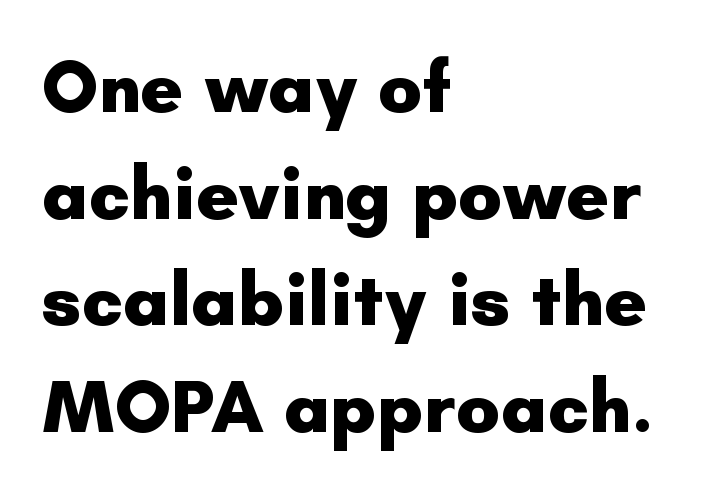
Is there much room between lines? A standard amount, neither cramped nor airy. Quick note: not italic, upright. This rendering features lettering with no underline. The compositor pushed each line to the left boundary. Examine the stroke ends and you'll find no serifs.
